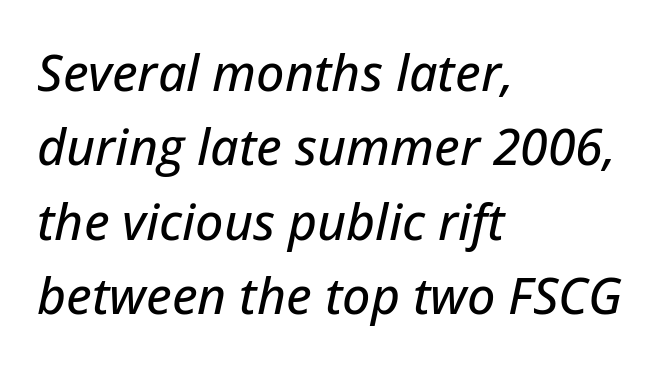
Q: Is the text italic (slanted)? A: Yes, it leans right by about 12 degrees.
Q: Is the text underlined? A: No.
Q: How is the paragraph aligned? A: Left-aligned.
Q: Is the spacing between letters normal or unusually wide? A: Normal.
Q: Is the spacing between lines tight, normal or loose? A: Normal.
Q: Width (condensed, normal, or wide)? A: Normal.
Q: Stroke contrast? A: Low.
Q: x-height? A: Medium.
Q: Monospaced? A: No.
